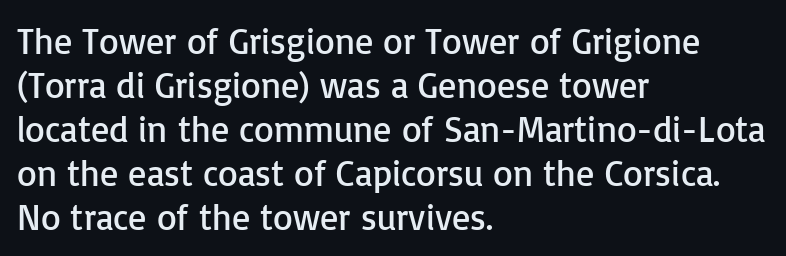
{"serif": "no", "italic": "no", "bold": "no", "weight": "regular", "width": "normal", "stroke_contrast": "low", "x_height": "medium", "monospaced": "no", "underline": "no", "align": "left", "line_spacing_ratio": 1.22, "letter_spacing": "normal", "letter_spacing_em": 0.0, "glyph_px": 36}
